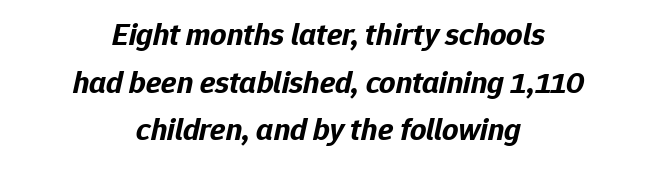
{"italic": "yes", "lean": "right", "slant_degrees": 12, "bold": "yes", "weight": "bold", "width": "normal", "stroke_contrast": "low", "x_height": "medium", "monospaced": "no", "underline": "no", "align": "center", "line_spacing": "normal", "line_spacing_ratio": 1.49, "letter_spacing": "normal", "letter_spacing_em": 0.0, "glyph_px": 32}
